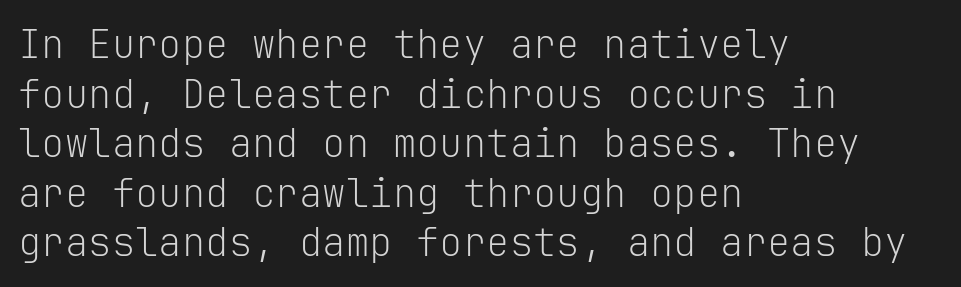
{"serif": "no", "italic": "no", "bold": "no", "weight": "light", "width": "normal", "stroke_contrast": "low", "x_height": "medium", "monospaced": "yes", "underline": "no", "align": "left", "line_spacing": "normal", "line_spacing_ratio": 1.27, "letter_spacing": "normal", "letter_spacing_em": 0.0, "glyph_px": 39}
